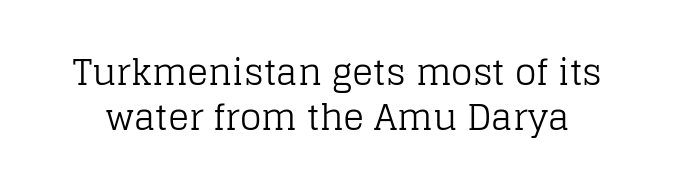
The image shows 35 px regular-weight serif type, upright; set normal line spacing (1.29x), normal letter spacing, not underlined; low stroke contrast and a large x-height.
